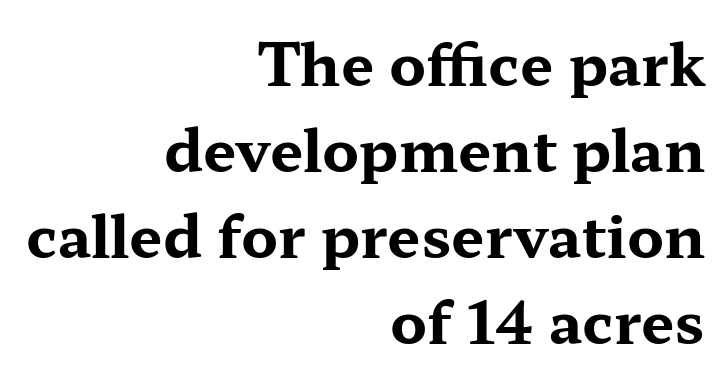
{"serif": "yes", "italic": "no", "bold": "yes", "weight": "bold", "width": "wide", "stroke_contrast": "medium", "x_height": "medium", "monospaced": "no", "underline": "no", "align": "right", "line_spacing": "normal", "line_spacing_ratio": 1.46, "letter_spacing": "normal", "letter_spacing_em": 0.0, "glyph_px": 59}
